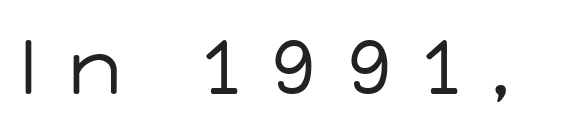
The image shows 77 px regular-weight sans-serif type, upright; set unusually wide letter spacing (+0.42 em), not underlined; low stroke contrast and a medium x-height.
